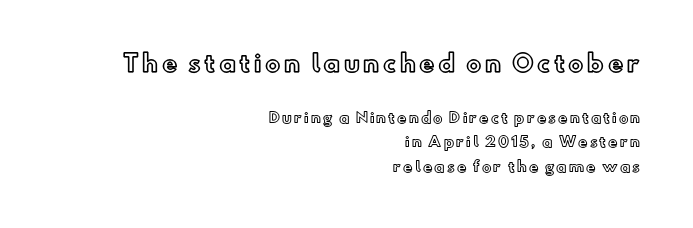
Q: Is the text italic (slanted)? A: No, it is upright.
Q: Is the text underlined? A: No.
Q: How is the paragraph aligned? A: Right-aligned.
Q: Which block of text is set in a larger size, the first (top) or the second (bottom)? A: The first (top) one.
